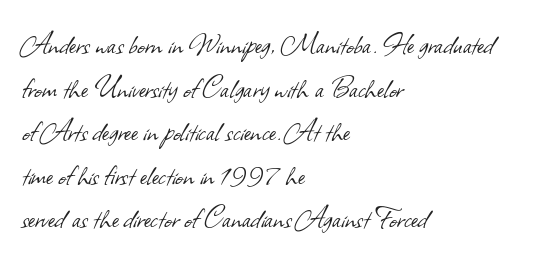
{"serif": "no", "bold": "no", "weight": "light", "width": "normal", "stroke_contrast": "low", "x_height": "small", "monospaced": "no", "underline": "no", "align": "left", "line_spacing": "normal", "line_spacing_ratio": 1.32, "letter_spacing": "normal", "letter_spacing_em": 0.0, "glyph_px": 33}
